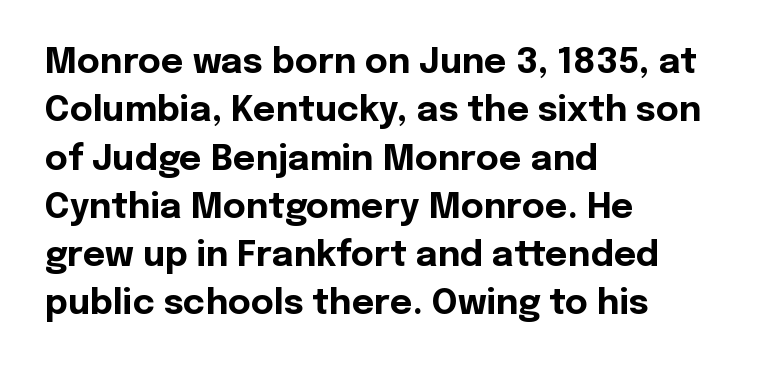
{"serif": "no", "italic": "no", "bold": "yes", "weight": "bold", "width": "normal", "x_height": "medium", "monospaced": "no", "underline": "no", "align": "left", "line_spacing": "normal", "line_spacing_ratio": 1.38, "letter_spacing": "normal", "letter_spacing_em": 0.0, "glyph_px": 35}
